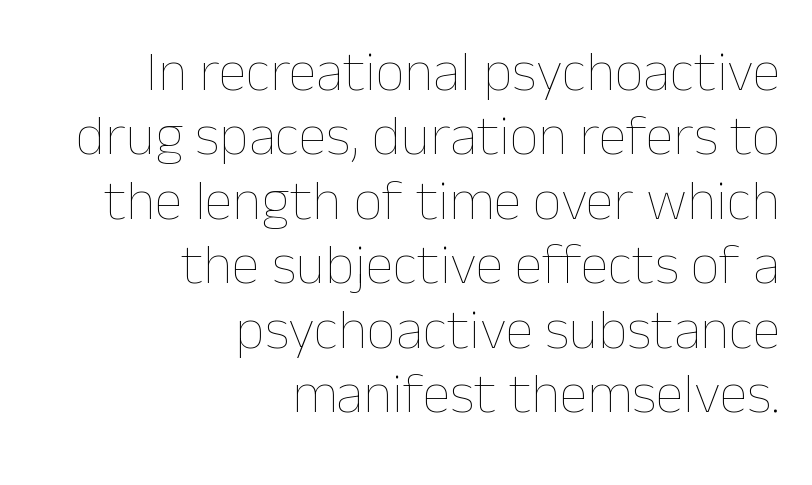
{"italic": "no", "bold": "no", "weight": "thin", "width": "normal", "stroke_contrast": "low", "x_height": "medium", "monospaced": "no", "underline": "no", "align": "right", "line_spacing": "tight", "line_spacing_ratio": 1.13, "letter_spacing": "normal", "letter_spacing_em": 0.0, "glyph_px": 57}
